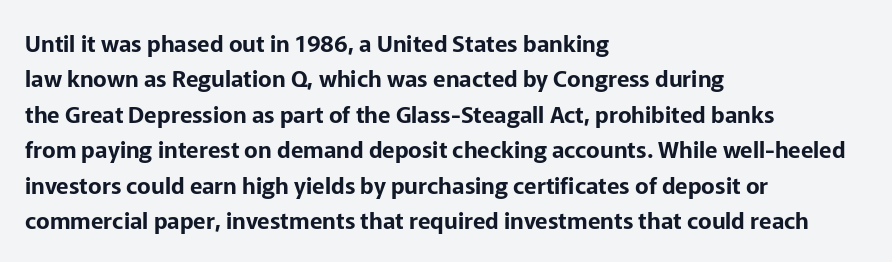
The image shows 23 px text type, upright; set left-aligned, normal line spacing (1.54x), normal letter spacing, not underlined.
